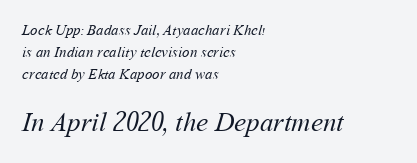
{"bold": "no", "underline": "no", "align": "left", "line_spacing": "normal", "line_spacing_ratio": 1.46, "letter_spacing": "normal", "letter_spacing_em": 0.0, "larger_block": "second", "size_ratio": 1.8, "glyph_px": 27}
